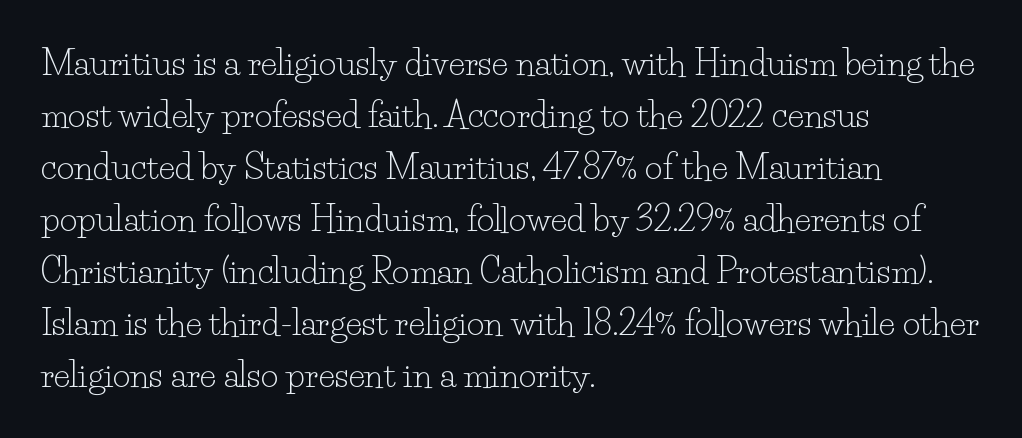
{"serif": "yes", "italic": "no", "bold": "no", "weight": "light", "width": "normal", "stroke_contrast": "low", "x_height": "small", "monospaced": "no", "underline": "no", "align": "left", "line_spacing": "normal", "line_spacing_ratio": 1.53, "letter_spacing": "normal", "letter_spacing_em": 0.0, "glyph_px": 34}
